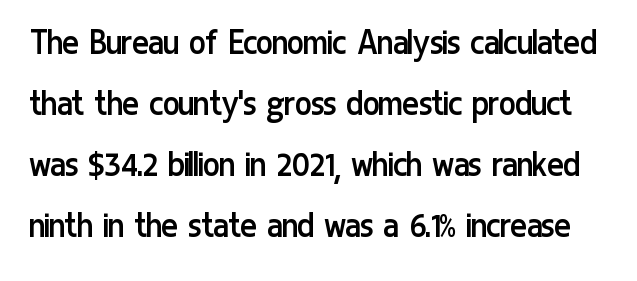
Q: Is the text bold? A: No.
Q: Is the text italic (slanted)? A: No, it is upright.
Q: Is the typeface a serif or a sans-serif typeface? A: Sans-serif.
Q: Is the text underlined? A: No.
Q: Is the spacing between letters normal or unusually wide? A: Normal.
Q: Is the spacing between lines tight, normal or loose? A: Normal.
Q: Width (condensed, normal, or wide)? A: Condensed.
Q: Stroke contrast? A: Low.
Q: x-height? A: Medium.
Q: Monospaced? A: No.
